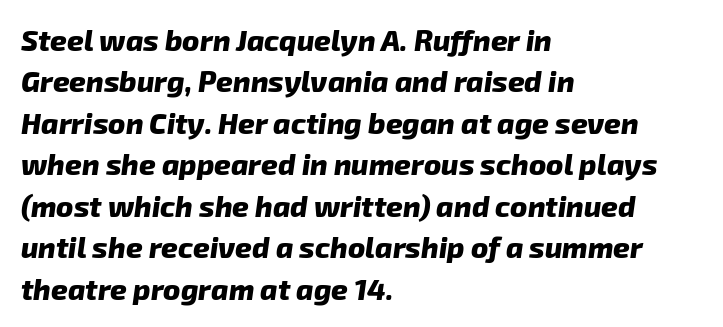
A typesetter would call this proportional, since set widths differ per character. Descenders hang freely into open space. In terms of letterspacing, this is plain default setting. Leading: standard. These lines stack with their left ends in a neat column.
